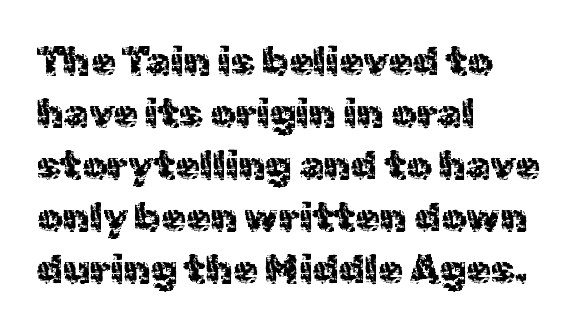
Words appear dense and cohesive because spacing is normal. Every character sits straight up, as roman type does. Each row of text sits above clean, open space. Here the designer chose a conventional face with non-uniform glyph widths. Leftover space on each line is placed entirely after the last word. Classification — sans serif.
